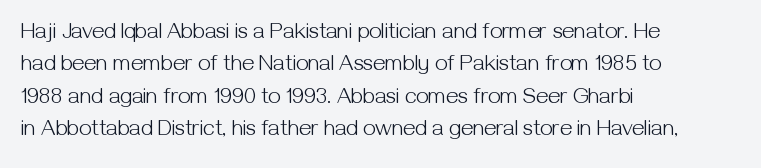
Q: Is the text bold? A: No.
Q: Is the text italic (slanted)? A: No, it is upright.
Q: Is the text underlined? A: No.
Q: How is the paragraph aligned? A: Left-aligned.
Q: Is the spacing between letters normal or unusually wide? A: Normal.
Q: Is the spacing between lines tight, normal or loose? A: Normal.
